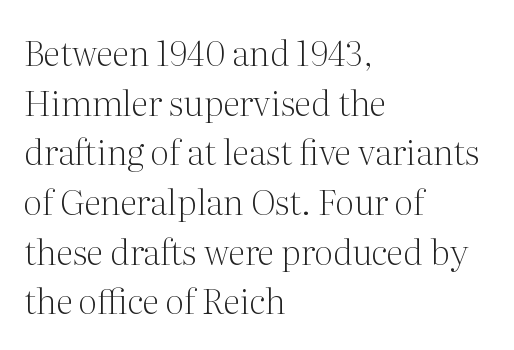
Notice how descenders clear the ascenders below comfortably — that's standard leading. No letter is thick-stroked: the sample isn't bold. The lines are quadded left. No word sits above an underline. Think of a printed novel: that variable character pitch is what you see here.
